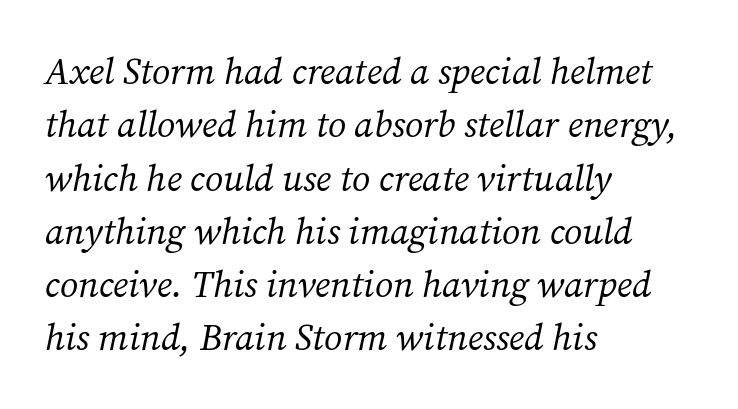
The image shows 37 px regular-weight serif type, italic (leaning right); set left-aligned, normal line spacing (1.44x), normal letter spacing, not underlined; medium stroke contrast and a medium x-height.
